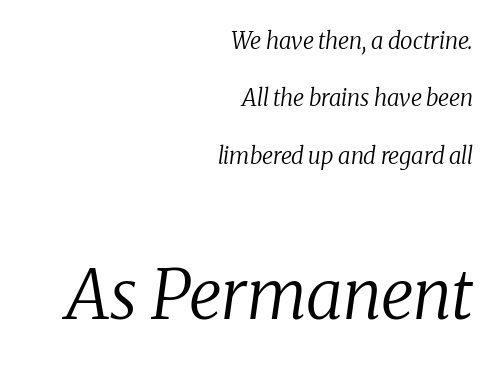
{"serif": "yes", "italic": "yes", "lean": "right", "slant_degrees": 8, "bold": "no", "weight": "regular", "width": "normal", "stroke_contrast": "medium", "x_height": "medium", "monospaced": "no", "underline": "no", "align": "right", "line_spacing": "loose", "line_spacing_ratio": 2.49, "letter_spacing": "normal", "letter_spacing_em": 0.0, "larger_block": "second", "size_ratio": 2.96, "glyph_px": 68}
